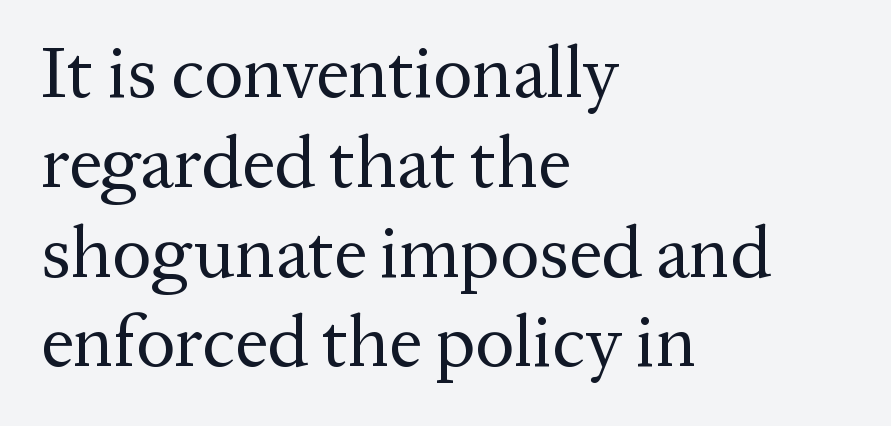
The image shows 73 px regular-weight serif type, upright; set left-aligned, line spacing 1.23x, normal letter spacing, not underlined; medium stroke contrast and a medium x-height.
